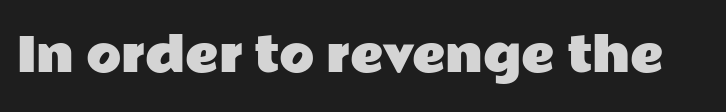
A typesetter would call this proportional, since set widths differ per character. Type style note: lacks serifs. When letters stand straight like this, we call the style roman or upright. The rendering keeps characters at their native spacing. Has an underline been added? It has not.
